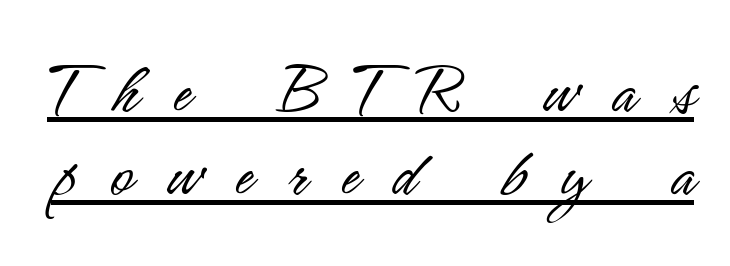
Stroke terminals: plain, sans-serif. Here the designer chose a conventional face with non-uniform glyph widths. The face used here is rendered with a markedly widened letterfit. Leading is clearly below the norm, producing a dense column. Vertical stems look standard width or narrower in stroke.
